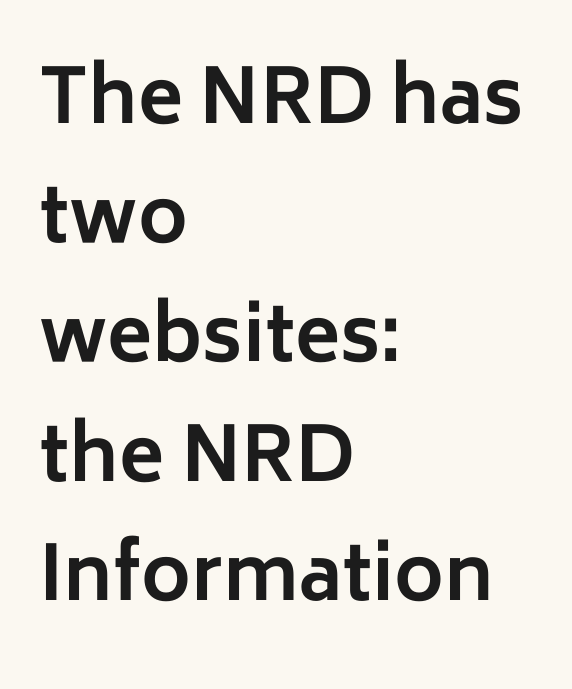
The image shows 75 px bold sans-serif type, upright; set left-aligned, normal line spacing (1.59x), normal letter spacing, not underlined; low stroke contrast and a medium x-height.
